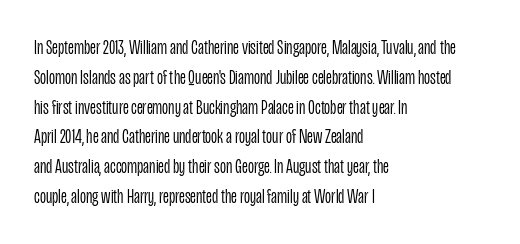
The image shows 21 px text type, upright; set left-aligned, normal line spacing (1.42x), normal letter spacing, not underlined.
